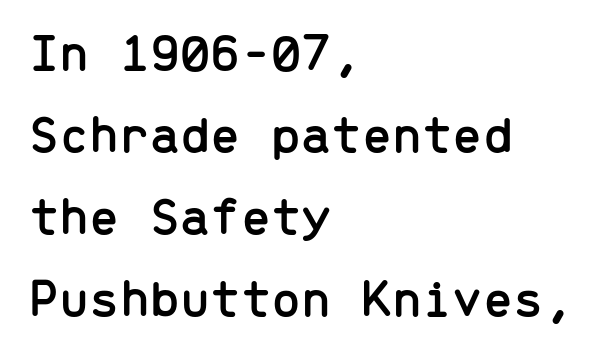
The image shows 54 px sans-serif type, upright, monospaced; set left-aligned, normal line spacing (1.52x), normal letter spacing, not underlined; low stroke contrast and a medium x-height.
